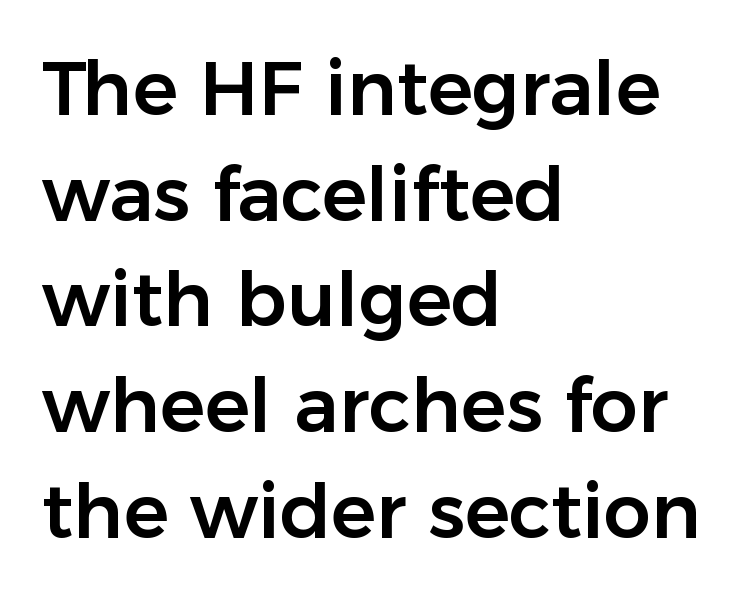
Q: Is the text italic (slanted)? A: No, it is upright.
Q: Is the typeface a serif or a sans-serif typeface? A: Sans-serif.
Q: Is the text underlined? A: No.
Q: How is the paragraph aligned? A: Left-aligned.
Q: Is the spacing between letters normal or unusually wide? A: Normal.
Q: Is the spacing between lines tight, normal or loose? A: Normal.
Q: Width (condensed, normal, or wide)? A: Normal.
Q: Stroke contrast? A: Low.
Q: x-height? A: Medium.
Q: Monospaced? A: No.
